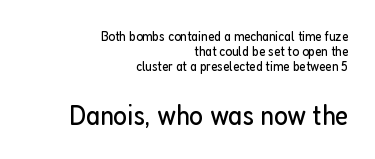
{"serif": "no", "italic": "no", "bold": "no", "weight": "regular", "width": "condensed", "stroke_contrast": "low", "x_height": "medium", "monospaced": "no", "underline": "no", "align": "right", "line_spacing": "tight", "line_spacing_ratio": 1.08, "letter_spacing": "normal", "letter_spacing_em": 0.0, "larger_block": "second", "size_ratio": 2.07, "glyph_px": 29}
